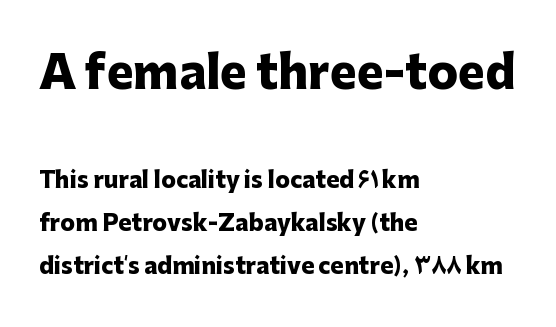
Each line starts at the same left margin while the right side varies. The line-height multiplier appears high, well above default. Every character sits straight up, as roman type does. Grotesque or geometric, the face here clearly has no serifs. Words appear dense and cohesive because spacing is normal. Words float on clear page, feet unadorned.
